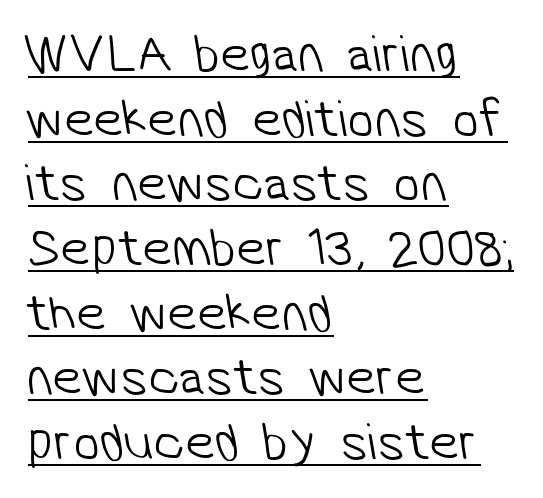
{"serif": "no", "bold": "no", "weight": "light", "width": "normal", "stroke_contrast": "low", "x_height": "medium", "monospaced": "no", "underline": "yes", "align": "left", "line_spacing_ratio": 1.22, "letter_spacing": "normal", "letter_spacing_em": 0.0, "glyph_px": 53}
